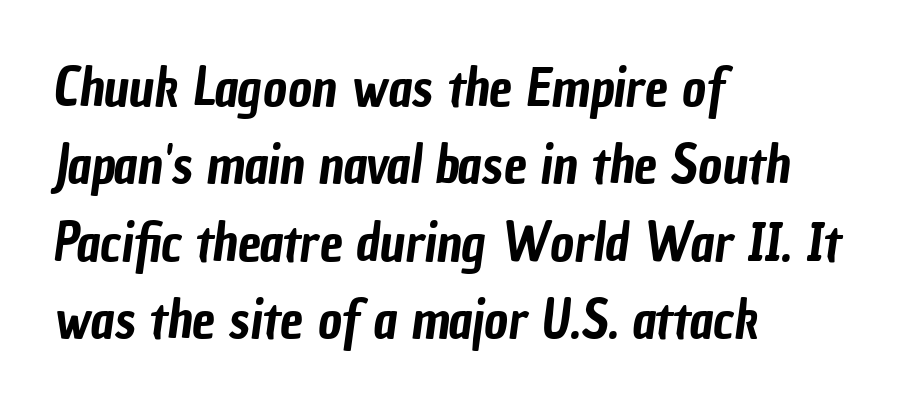
{"serif": "no", "width": "condensed", "stroke_contrast": "low", "x_height": "medium", "monospaced": "no", "underline": "no", "align": "left", "line_spacing": "normal", "line_spacing_ratio": 1.49, "letter_spacing": "normal", "letter_spacing_em": 0.0, "glyph_px": 52}
